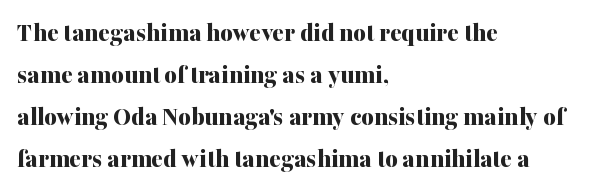
Nothing unusual about the tracking: characters are spaced as the font intends. Layout note: lines flush left. Does the lettering tilt? It doesn't — this is upright. The characters look thick and weighty, a clear bold. If you measured baseline to baseline, you'd find a middling distance. Underlining? Definitely not there.
